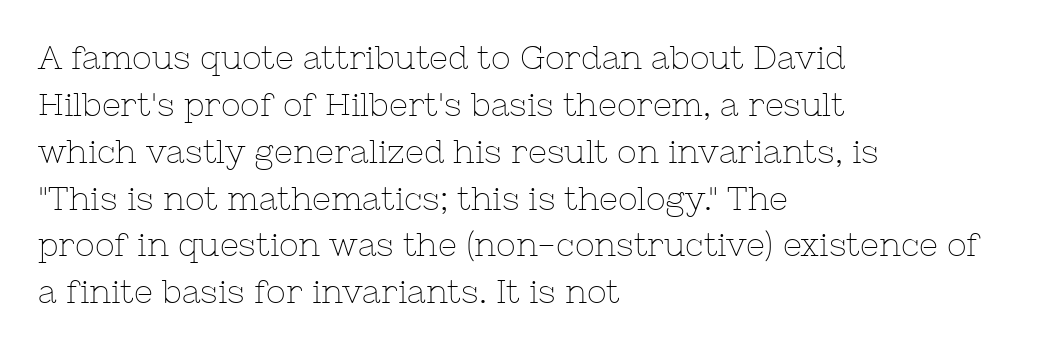
Q: Is the text bold? A: No.
Q: Is the text italic (slanted)? A: No, it is upright.
Q: Is the typeface a serif or a sans-serif typeface? A: Serif.
Q: Is the text underlined? A: No.
Q: How is the paragraph aligned? A: Left-aligned.
Q: Is the spacing between letters normal or unusually wide? A: Normal.
Q: Is the spacing between lines tight, normal or loose? A: Normal.
Q: Width (condensed, normal, or wide)? A: Normal.
Q: Stroke contrast? A: Low.
Q: x-height? A: Medium.
Q: Monospaced? A: No.
